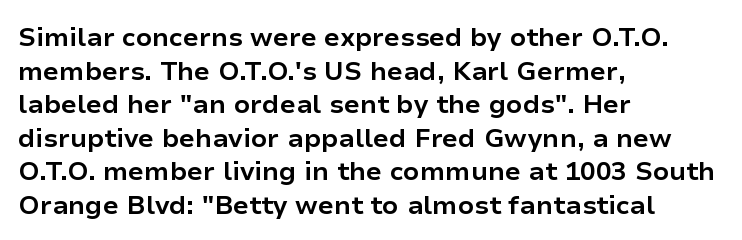
{"italic": "no", "bold": "yes", "underline": "no", "align": "left", "line_spacing": "normal", "line_spacing_ratio": 1.29, "letter_spacing": "normal", "letter_spacing_em": 0.0, "glyph_px": 26}
